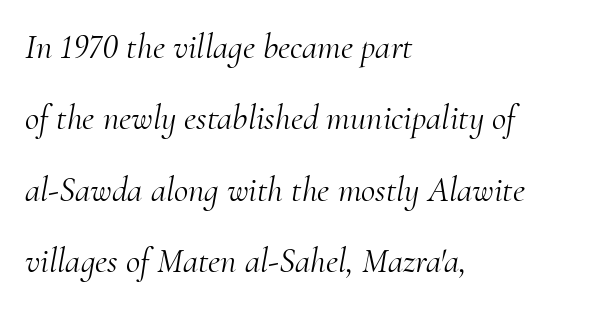
The image shows 35 px light serif type, italic (leaning right); set left-aligned, loose line spacing (2.04x), normal letter spacing, not underlined; medium stroke contrast and a small x-height.
